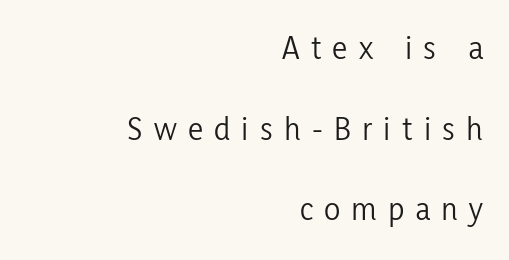
Q: Is the text bold? A: No.
Q: Is the text italic (slanted)? A: No, it is upright.
Q: Is the typeface a serif or a sans-serif typeface? A: Sans-serif.
Q: Is the text underlined? A: No.
Q: How is the paragraph aligned? A: Right-aligned.
Q: Is the spacing between letters normal or unusually wide? A: Unusually wide.
Q: Is the spacing between lines tight, normal or loose? A: Loose.
Q: Width (condensed, normal, or wide)? A: Condensed.
Q: Stroke contrast? A: Low.
Q: x-height? A: Medium.
Q: Monospaced? A: No.
